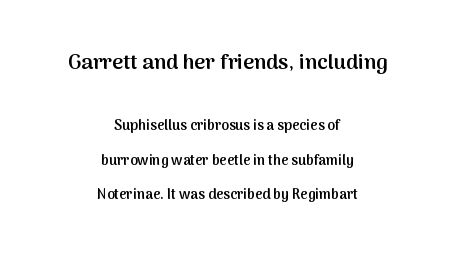
{"italic": "no", "bold": "semi", "underline": "no", "align": "center", "line_spacing": "loose", "line_spacing_ratio": 2.45, "letter_spacing": "normal", "letter_spacing_em": 0.0, "larger_block": "first", "size_ratio": 1.5, "glyph_px": 21}
